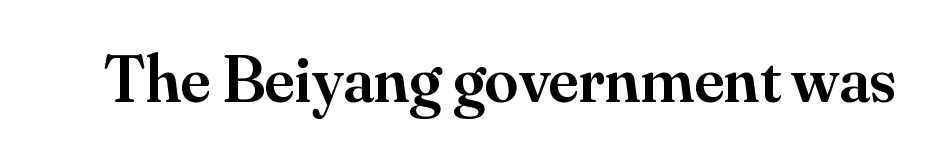
The passage shown is not underscored anywhere. Are there feet on the stems? There are — it's a serif. Upright lettering throughout. Varying glyph widths throughout — classic text-font behaviour.
